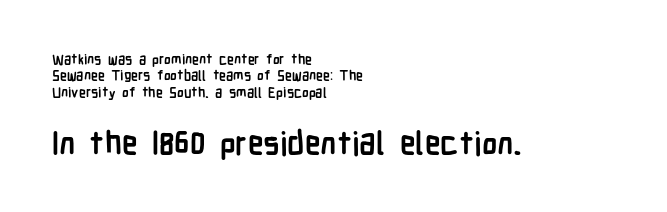
Check the space under the baseline: it is left empty. Plenty of ink on the page — the face is bold. The passage shown begins with its smaller block and ends with its larger one. Each line starts at the same left margin while the right side varies.
